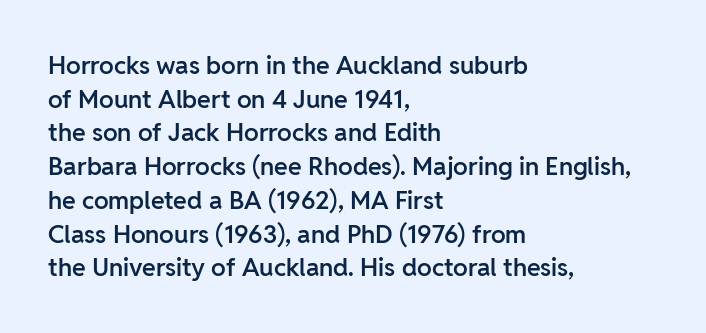
{"italic": "no", "bold": "semi", "underline": "no", "align": "left", "line_spacing": "normal", "line_spacing_ratio": 1.35, "letter_spacing": "normal", "letter_spacing_em": 0.0, "glyph_px": 25}
